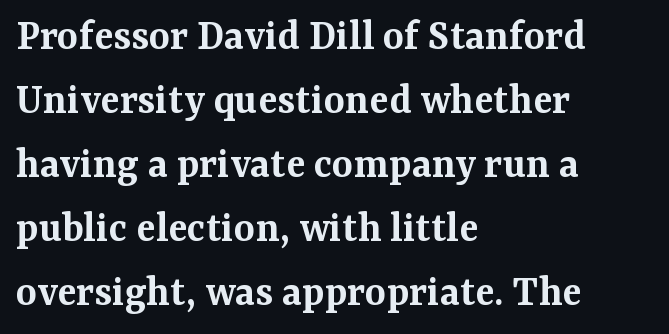
The image shows 45 px semibold serif type, upright; set left-aligned, normal line spacing (1.42x), normal letter spacing, not underlined; medium stroke contrast and a medium x-height.
